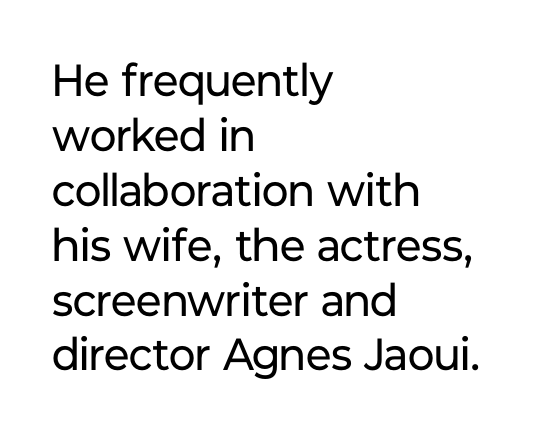
The image shows 45 px regular-weight sans-serif type, upright; set left-aligned, line spacing 1.22x, normal letter spacing, not underlined; low stroke contrast and a medium x-height.
